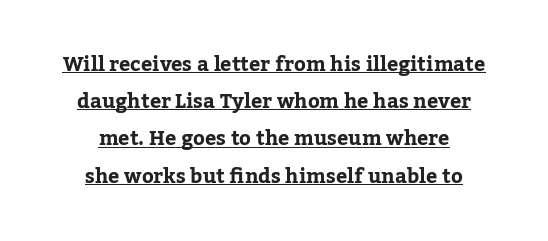
The image shows 20 px text type, upright; set centered, line spacing 1.86x, normal letter spacing, underlined.
